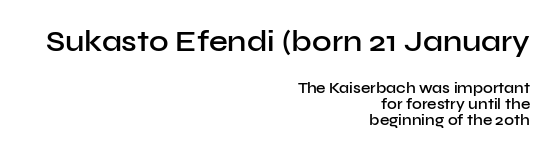
Q: Is the text bold? A: Semi-bold.
Q: Is the text italic (slanted)? A: No, it is upright.
Q: Is the typeface a serif or a sans-serif typeface? A: Sans-serif.
Q: Is the text underlined? A: No.
Q: How is the paragraph aligned? A: Right-aligned.
Q: Is the spacing between letters normal or unusually wide? A: Normal.
Q: Is the spacing between lines tight, normal or loose? A: Tight.
Q: Which block of text is set in a larger size, the first (top) or the second (bottom)? A: The first (top) one.
Q: Width (condensed, normal, or wide)? A: Normal.
Q: Stroke contrast? A: Low.
Q: x-height? A: Medium.
Q: Monospaced? A: No.
